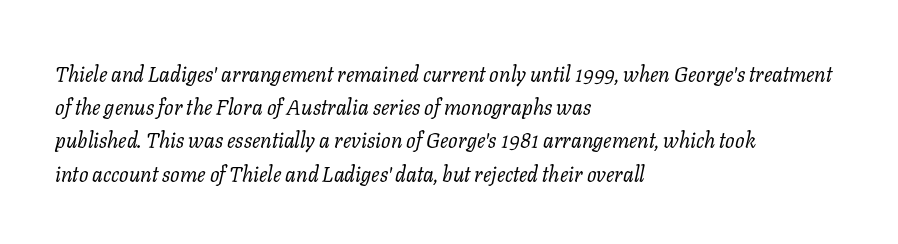
{"italic": "yes", "lean": "right", "slant_degrees": 11, "bold": "no", "underline": "no", "align": "left", "line_spacing": "normal", "line_spacing_ratio": 1.58, "letter_spacing": "normal", "letter_spacing_em": 0.0, "glyph_px": 21}
